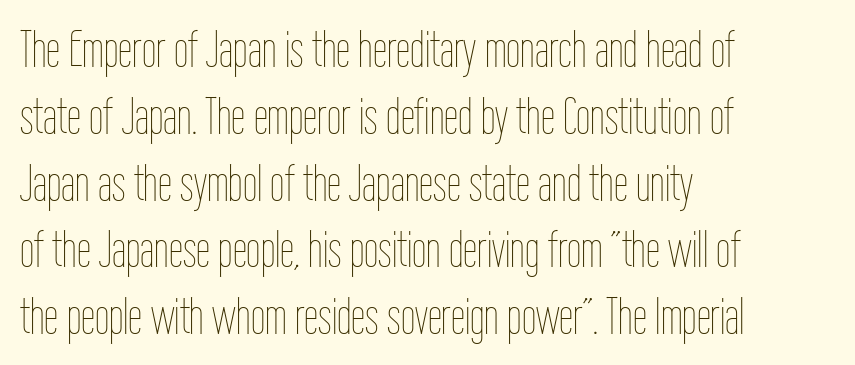
Q: Is the text bold? A: No.
Q: Is the text italic (slanted)? A: No, it is upright.
Q: Is the text underlined? A: No.
Q: How is the paragraph aligned? A: Left-aligned.
Q: Is the spacing between letters normal or unusually wide? A: Normal.
Q: Is the spacing between lines tight, normal or loose? A: Normal.
Q: Width (condensed, normal, or wide)? A: Condensed.
Q: Stroke contrast? A: Low.
Q: x-height? A: Medium.
Q: Monospaced? A: No.
